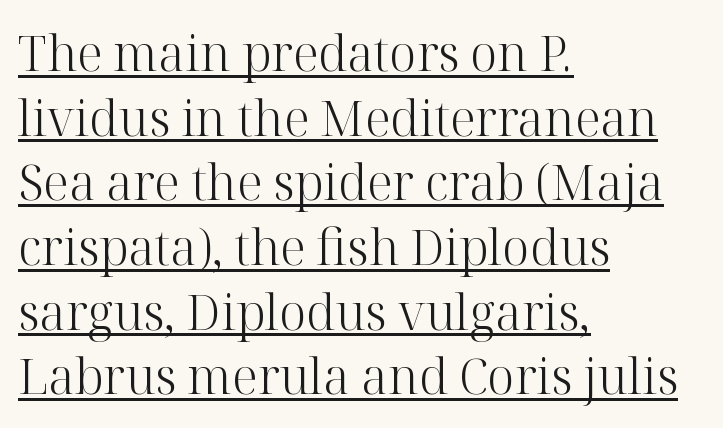
Caption: lettering with a line underneath. The passage shown has conventional tracking throughout. A light-to-regular cut is what we see here. This sample keeps an unexceptional amount of space between lines. Note the varied advance widths — an 'i' is clearly narrower than an 'm'.
